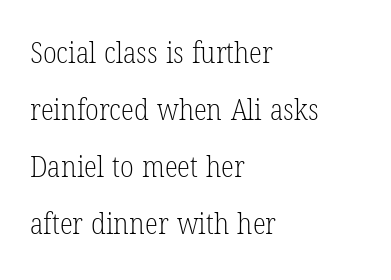
Q: Is the text bold? A: No.
Q: Is the text italic (slanted)? A: No, it is upright.
Q: Is the typeface a serif or a sans-serif typeface? A: Serif.
Q: Is the text underlined? A: No.
Q: How is the paragraph aligned? A: Left-aligned.
Q: Is the spacing between letters normal or unusually wide? A: Normal.
Q: Is the spacing between lines tight, normal or loose? A: Loose.
Q: Width (condensed, normal, or wide)? A: Condensed.
Q: Stroke contrast? A: Low.
Q: x-height? A: Medium.
Q: Monospaced? A: No.
